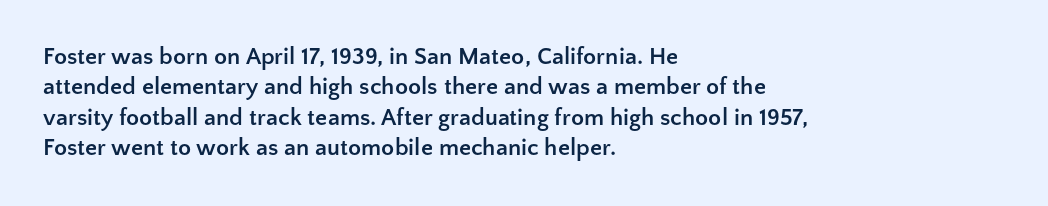
The image shows 24 px bold type, upright; set left-aligned, normal line spacing (1.27x), normal letter spacing, not underlined.
